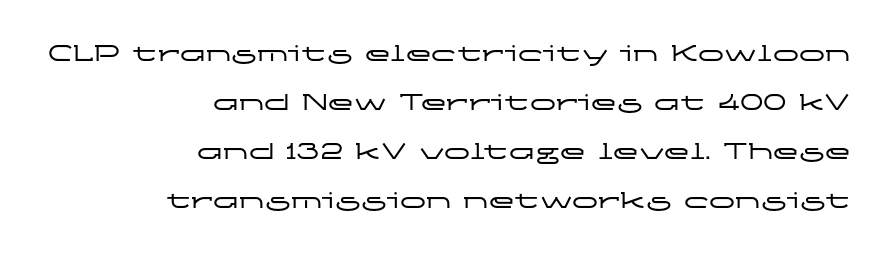
The image shows 26 px text type, upright; set right-aligned, line spacing 1.88x, normal letter spacing, not underlined.
